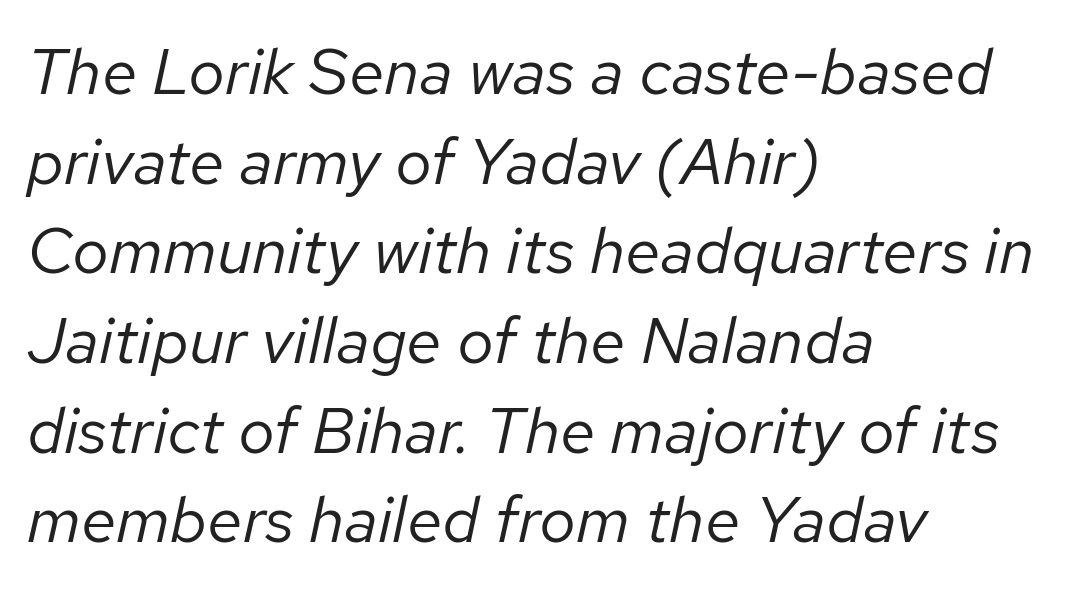
Notice how descenders clear the ascenders below comfortably — that's standard leading. Spacing between characters is what you'd get straight out of the box. Character widths vary here, with narrow letters taking less room than wide ones. Type without underlining.
